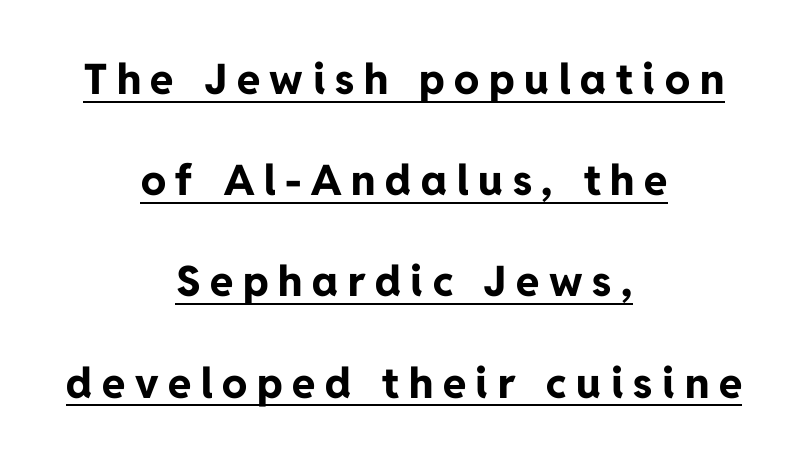
{"serif": "no", "italic": "no", "bold": "yes", "weight": "bold", "width": "normal", "stroke_contrast": "low", "x_height": "medium", "monospaced": "no", "underline": "yes", "align": "center", "line_spacing": "loose", "line_spacing_ratio": 2.41, "letter_spacing": "wide", "letter_spacing_em": 0.23, "glyph_px": 42}
